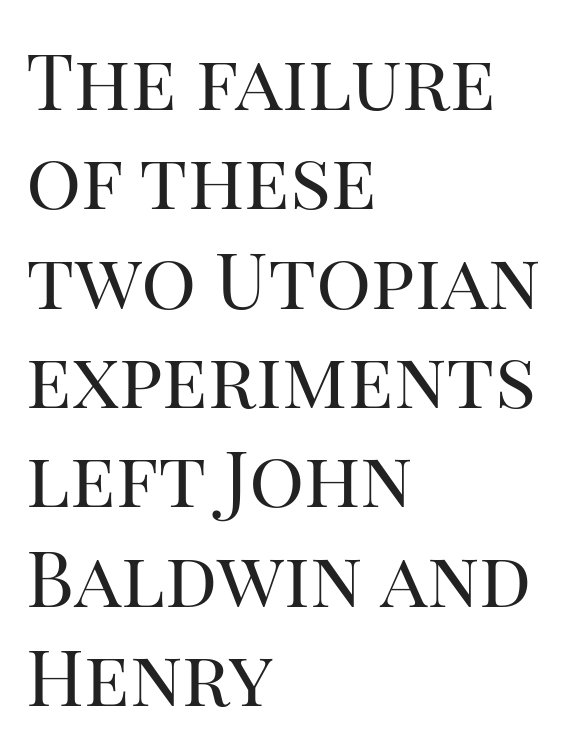
{"serif": "yes", "italic": "no", "bold": "no", "weight": "regular", "width": "normal", "stroke_contrast": "high", "x_height": "large", "monospaced": "no", "underline": "no", "align": "left", "line_spacing": "normal", "line_spacing_ratio": 1.29, "letter_spacing": "normal", "letter_spacing_em": 0.0, "glyph_px": 77}
